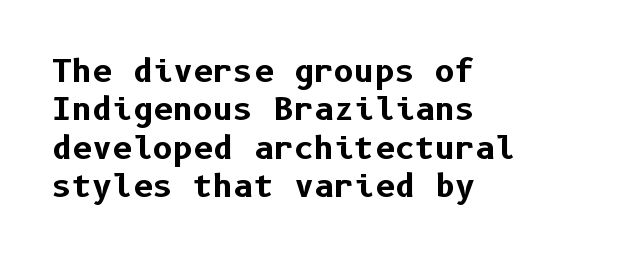
You could call the tracking neutral — neither tight nor loose. The font's upright variant was chosen for this text. The paragraph shown leans on its left margin. You can tell from the bare stems that sans-serif type was used. Unmarked baselines from the first word to the last. Students, this is bold: see how much ink each stroke carries.
